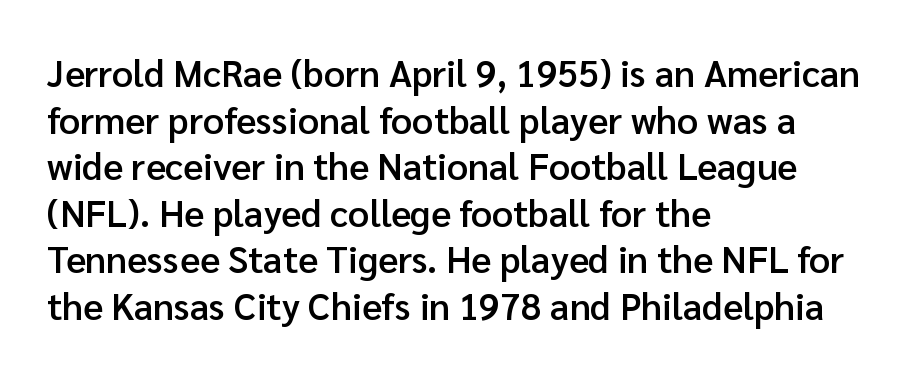
Q: Is the text bold? A: Semi-bold.
Q: Is the text italic (slanted)? A: No, it is upright.
Q: Is the typeface a serif or a sans-serif typeface? A: Sans-serif.
Q: Is the text underlined? A: No.
Q: How is the paragraph aligned? A: Left-aligned.
Q: Is the spacing between letters normal or unusually wide? A: Normal.
Q: Is the spacing between lines tight, normal or loose? A: Normal.
Q: Width (condensed, normal, or wide)? A: Normal.
Q: Stroke contrast? A: Low.
Q: x-height? A: Medium.
Q: Monospaced? A: No.
